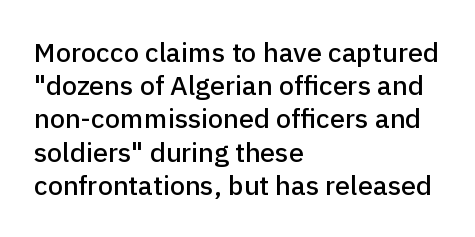
{"italic": "no", "underline": "no", "align": "left", "line_spacing_ratio": 1.23, "letter_spacing": "normal", "letter_spacing_em": 0.0, "glyph_px": 27}
